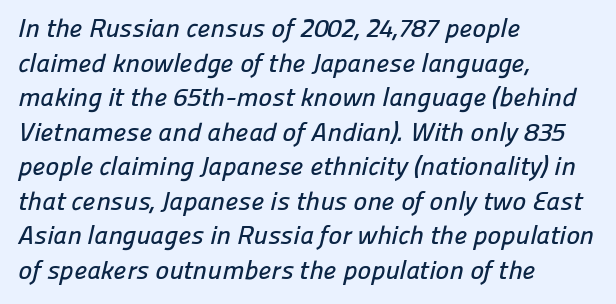
The image shows 26 px text type; set left-aligned, normal line spacing (1.33x), normal letter spacing, not underlined.
